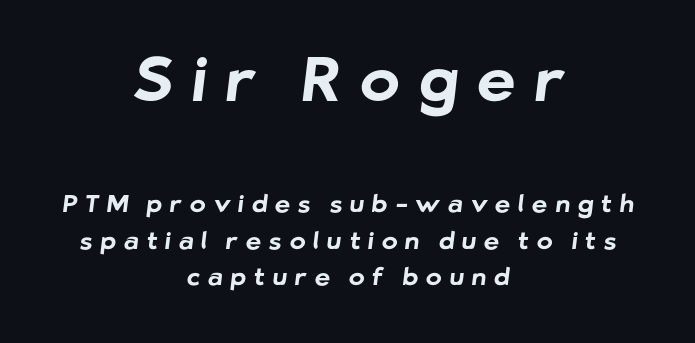
This is sans-serif lettering, the kind often seen on screens and signage. The letterforms stand isolated, each surrounded by extra space. The leading is moderate, giving the passage an even texture. Both edges are ragged and mirror each other, which tells us the setting is centered.
